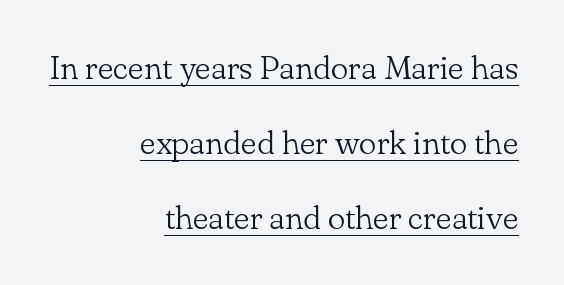
Q: Is the text bold? A: No.
Q: Is the text italic (slanted)? A: No, it is upright.
Q: Is the typeface a serif or a sans-serif typeface? A: Serif.
Q: Is the text underlined? A: Yes.
Q: How is the paragraph aligned? A: Right-aligned.
Q: Is the spacing between letters normal or unusually wide? A: Normal.
Q: Is the spacing between lines tight, normal or loose? A: Loose.
Q: Width (condensed, normal, or wide)? A: Normal.
Q: Stroke contrast? A: Low.
Q: x-height? A: Small.
Q: Monospaced? A: No.
